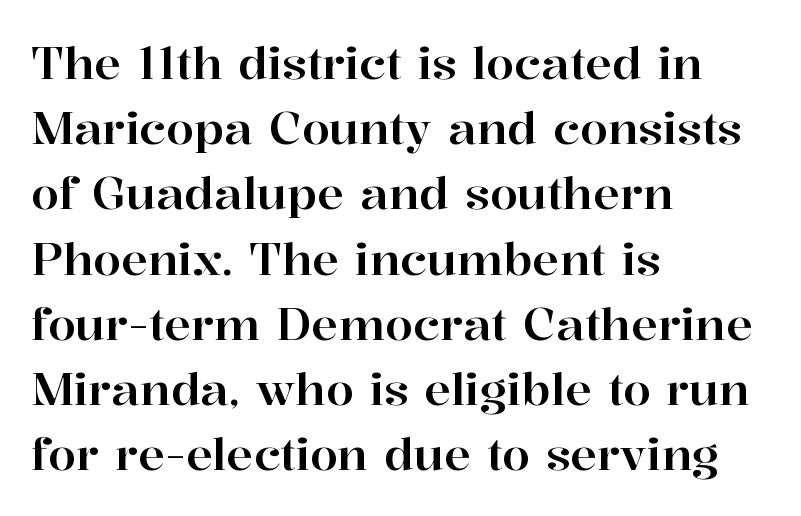
Serif or sans? Serif — the stroke terminals have little feet. Each word holds together tightly as a unit, with standard inter-letter gaps. Every row of glyphs begins at an identical x-position on the left. This sample has the flowing, uneven cadence of proportional lettering. This sample keeps an unexceptional amount of space between lines.
